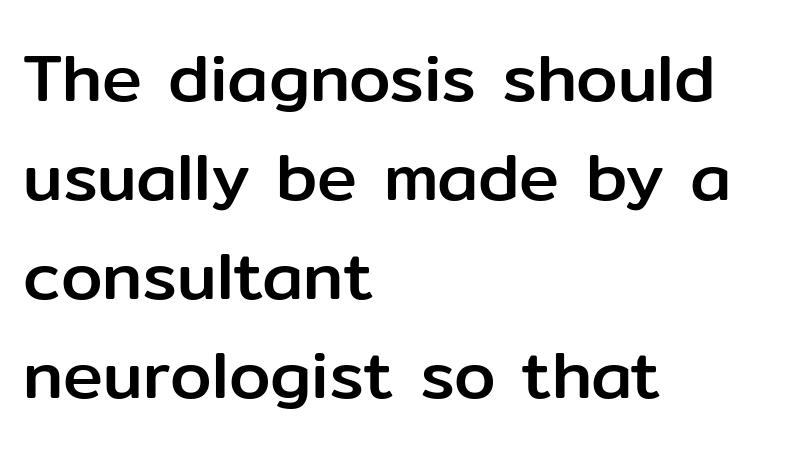
The image shows 67 px sans-serif type, upright; set left-aligned, normal line spacing (1.48x), normal letter spacing, not underlined; low stroke contrast and a medium x-height.
